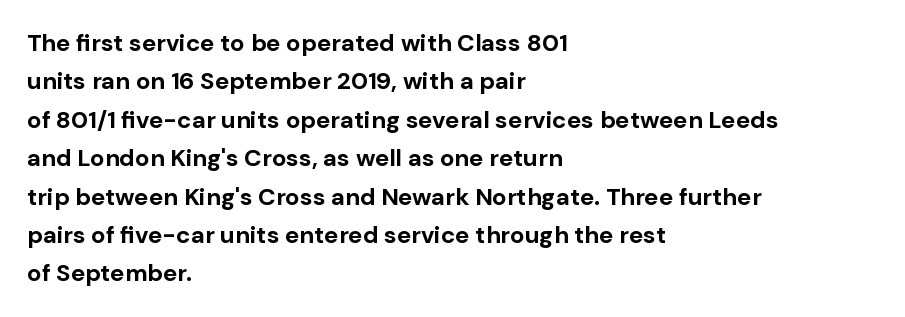
The image shows 24 px bold type, upright; set left-aligned, normal line spacing (1.6x), normal letter spacing, not underlined.
